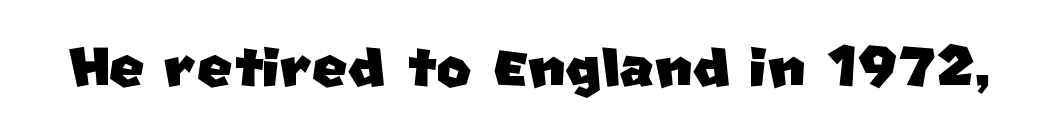
Q: Is the typeface a serif or a sans-serif typeface? A: Sans-serif.
Q: Is the text underlined? A: No.
Q: Is the spacing between letters normal or unusually wide? A: Normal.
Q: Width (condensed, normal, or wide)? A: Normal.
Q: Stroke contrast? A: Low.
Q: x-height? A: Large.
Q: Monospaced? A: No.
